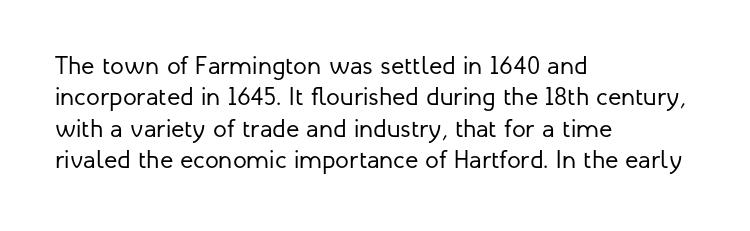
Q: Is the text bold? A: No.
Q: Is the text italic (slanted)? A: No, it is upright.
Q: Is the text underlined? A: No.
Q: How is the paragraph aligned? A: Left-aligned.
Q: Is the spacing between letters normal or unusually wide? A: Normal.
Q: Is the spacing between lines tight, normal or loose? A: Normal.
